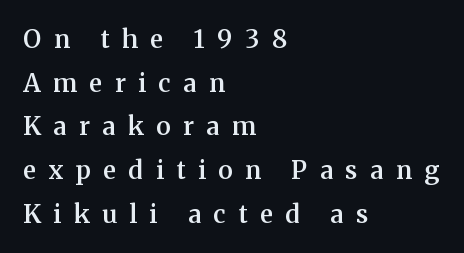
Tracking here is generous; glyphs stand well apart from one another. Each row of text sits above clean, open space. No italicization has been applied; the sample stays upright. Alignment: flush left. The sample has been set in demibold, a notch under bold.
